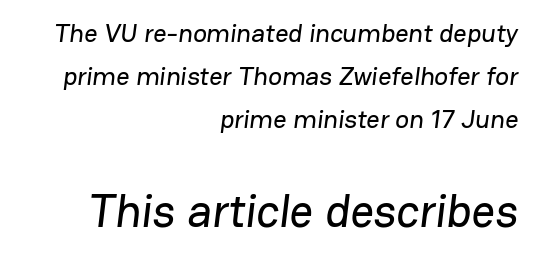
If you measured baseline to baseline, you'd find a middling distance. The block sitting lower on the canvas is the one with enlarged characters. There is no visible air inserted between adjacent glyphs. This rendering employs a face without finishing strokes, i.e., a sans-serif.
